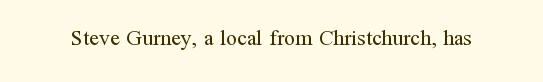
The image shows 22 px text type, upright; set normal letter spacing, not underlined.
